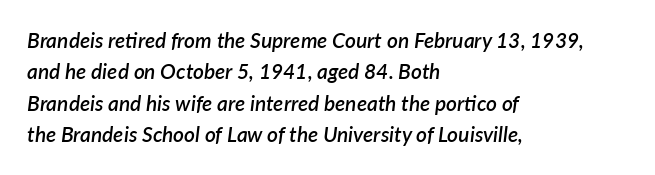
{"italic": "yes", "lean": "right", "slant_degrees": 7, "bold": "semi", "underline": "no", "align": "left", "line_spacing": "normal", "line_spacing_ratio": 1.5, "letter_spacing": "normal", "letter_spacing_em": 0.0, "glyph_px": 21}
